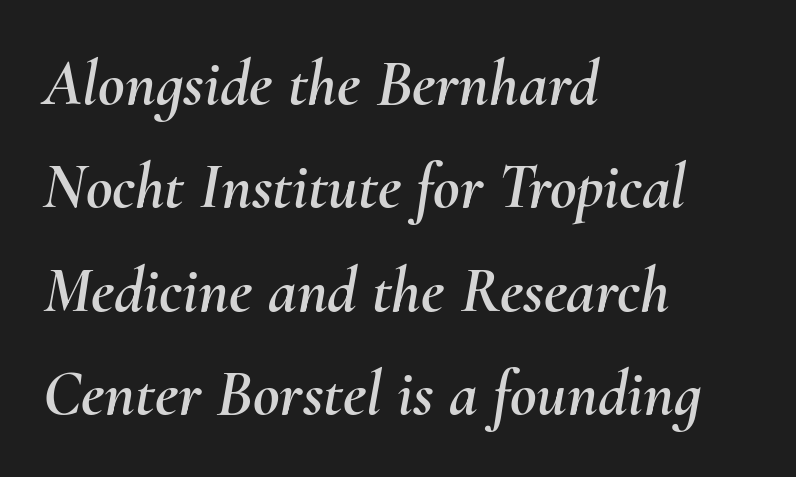
Left-aligned paragraph, ragged on the right. Does the lettering tilt? It does — this is italic. Spacing verdict: proportional, widths tailored to each character. The tracking reads as untouched default to a designer's eye. Vertical spacing — default.
